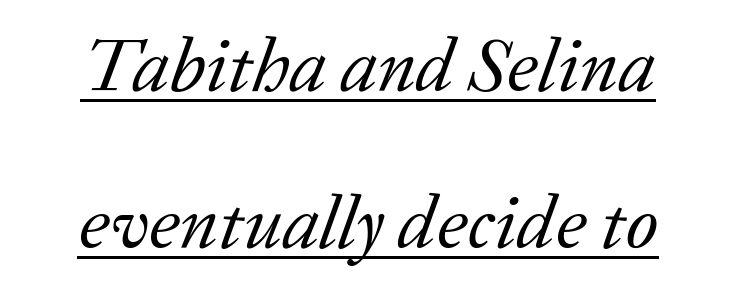
Words appear dense and cohesive because spacing is normal. The typeface has the unassuming heft of standard copy or less. A great deal of white space separates one row of letters from the next. Check the space under the baseline: a stroke is drawn there. Note: serifs present on the glyphs. A typesetter would call this proportional, since set widths differ per character.
